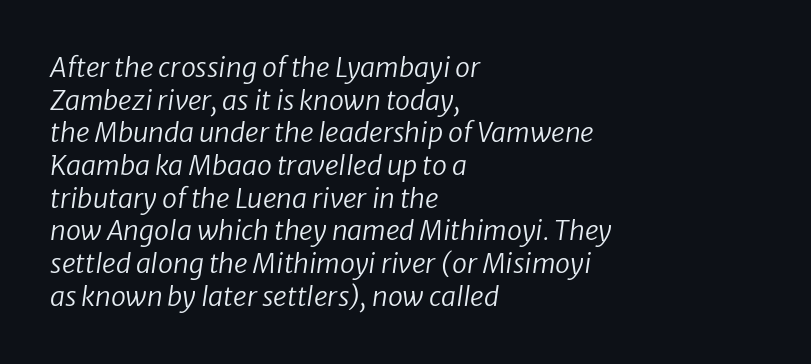
{"italic": "yes", "lean": "right", "slant_degrees": 8, "bold": "no", "underline": "no", "align": "left", "line_spacing_ratio": 1.21, "letter_spacing": "normal", "letter_spacing_em": 0.0, "glyph_px": 27}
